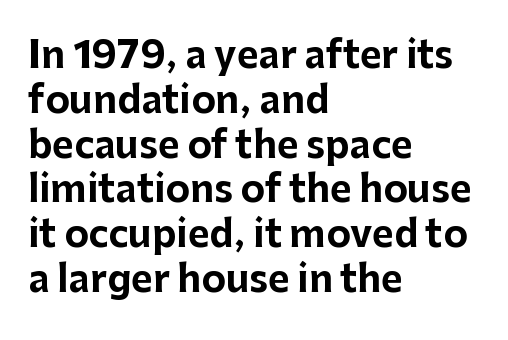
{"serif": "no", "italic": "no", "bold": "yes", "weight": "bold", "width": "normal", "stroke_contrast": "low", "x_height": "medium", "monospaced": "no", "underline": "no", "align": "left", "line_spacing_ratio": 1.21, "letter_spacing": "normal", "letter_spacing_em": 0.0, "glyph_px": 37}
